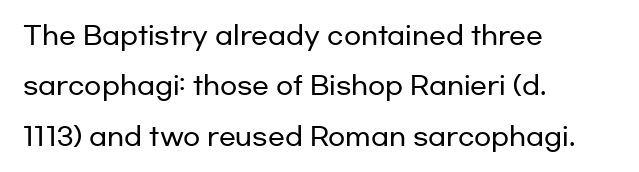
{"italic": "no", "underline": "no", "align": "left", "line_spacing": "loose", "line_spacing_ratio": 2.02, "letter_spacing": "normal", "letter_spacing_em": 0.0, "glyph_px": 25}
